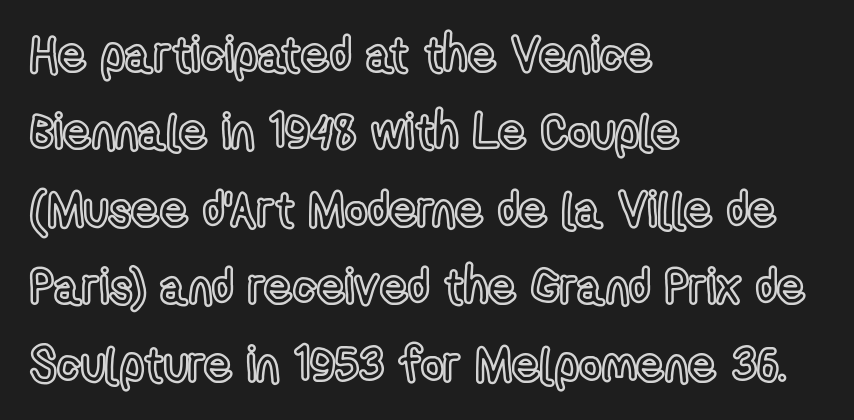
{"italic": "no", "width": "condensed", "x_height": "medium", "monospaced": "no", "underline": "no", "align": "left", "line_spacing": "normal", "line_spacing_ratio": 1.58, "letter_spacing": "normal", "letter_spacing_em": 0.0, "glyph_px": 49}
